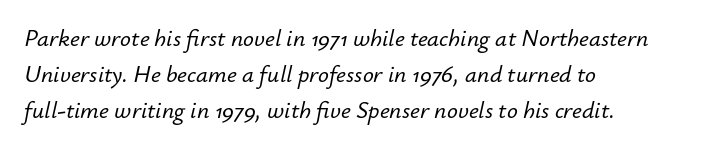
Q: Is the text italic (slanted)? A: Yes, it leans right by about 12 degrees.
Q: Is the text underlined? A: No.
Q: How is the paragraph aligned? A: Left-aligned.
Q: Is the spacing between letters normal or unusually wide? A: Normal.
Q: Is the spacing between lines tight, normal or loose? A: Normal.
